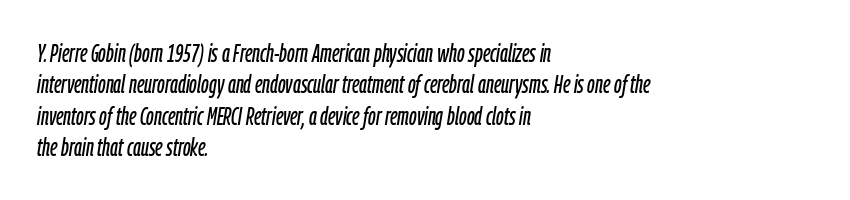
{"italic": "yes", "lean": "right", "slant_degrees": 9, "underline": "no", "align": "left", "line_spacing": "normal", "line_spacing_ratio": 1.26, "letter_spacing": "normal", "letter_spacing_em": 0.0, "glyph_px": 25}
